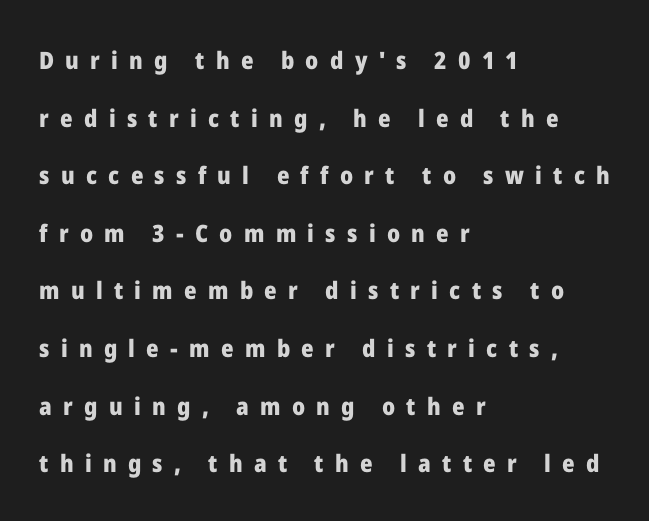
The image shows 24 px bold type, upright; set left-aligned, loose line spacing (2.4x), unusually wide letter spacing (+0.47 em), not underlined.
